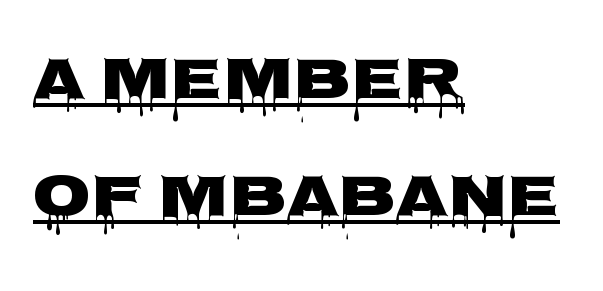
{"serif": "no", "italic": "no", "bold": "yes", "weight": "heavy", "width": "wide", "stroke_contrast": "low", "x_height": "large", "monospaced": "no", "underline": "yes", "align": "left", "line_spacing": "loose", "line_spacing_ratio": 1.95, "letter_spacing": "normal", "letter_spacing_em": 0.0, "glyph_px": 60}
